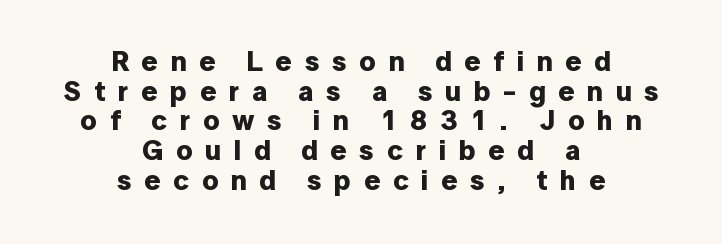
Q: Is the text bold? A: Yes.
Q: Is the text italic (slanted)? A: No, it is upright.
Q: Is the typeface a serif or a sans-serif typeface? A: Sans-serif.
Q: Is the text underlined? A: No.
Q: How is the paragraph aligned? A: Centered.
Q: Is the spacing between letters normal or unusually wide? A: Unusually wide.
Q: Is the spacing between lines tight, normal or loose? A: Tight.
Q: Width (condensed, normal, or wide)? A: Normal.
Q: Stroke contrast? A: Low.
Q: x-height? A: Medium.
Q: Monospaced? A: No.
